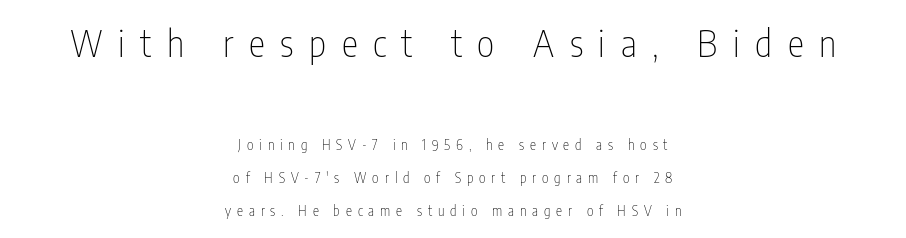
This block would shrink considerably if given ordinary leading; it's expanded now. To sum up the face: it is a sans, with no serifs. The upper block of text is set noticeably larger than the block beneath it. The letters stand straight up with perfectly vertical stems. A centered setting, common on invitations and titles, is used for this passage.
